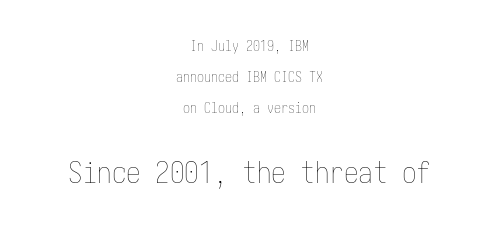
The image shows 29 px thin, condensed type, upright; set centered, loose line spacing (2.23x), normal letter spacing, not underlined; the second (bottom) block is 2.07x larger; low stroke contrast and a medium x-height.
